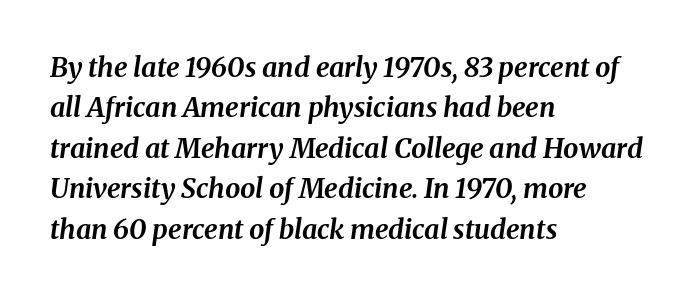
{"italic": "yes", "lean": "right", "slant_degrees": 8, "bold": "yes", "underline": "no", "align": "left", "line_spacing": "normal", "line_spacing_ratio": 1.5, "letter_spacing": "normal", "letter_spacing_em": 0.0, "glyph_px": 27}
